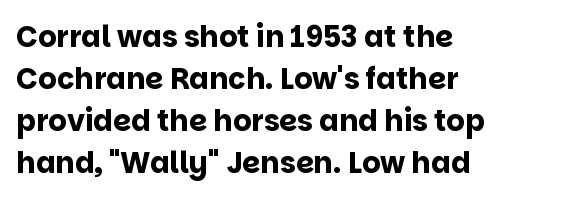
The image shows 29 px bold sans-serif type, upright; set left-aligned, normal line spacing (1.45x), normal letter spacing, not underlined; low stroke contrast and a large x-height.
